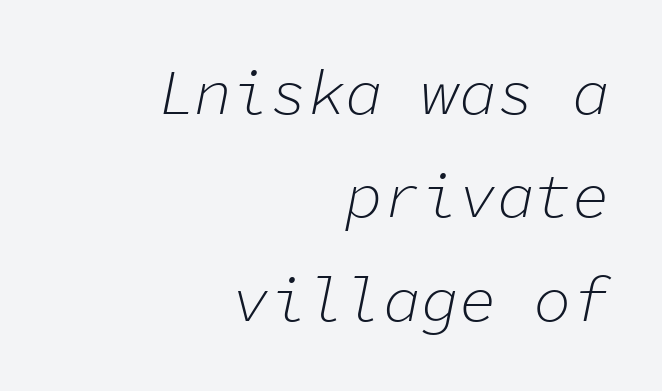
The image shows 63 px light type, italic (leaning right), monospaced; set right-aligned, normal line spacing (1.64x), normal letter spacing, not underlined; low stroke contrast and a medium x-height.
